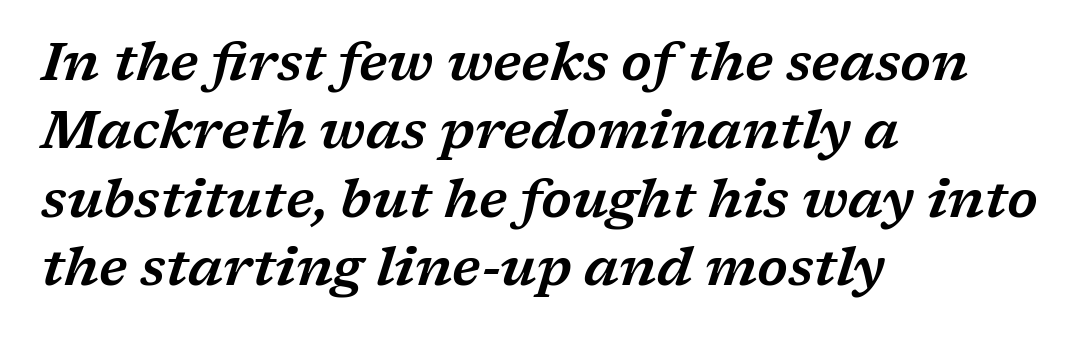
The image shows 53 px wide serif type, italic (leaning right); set left-aligned, normal line spacing (1.29x), normal letter spacing, not underlined; low stroke contrast and a medium x-height.
